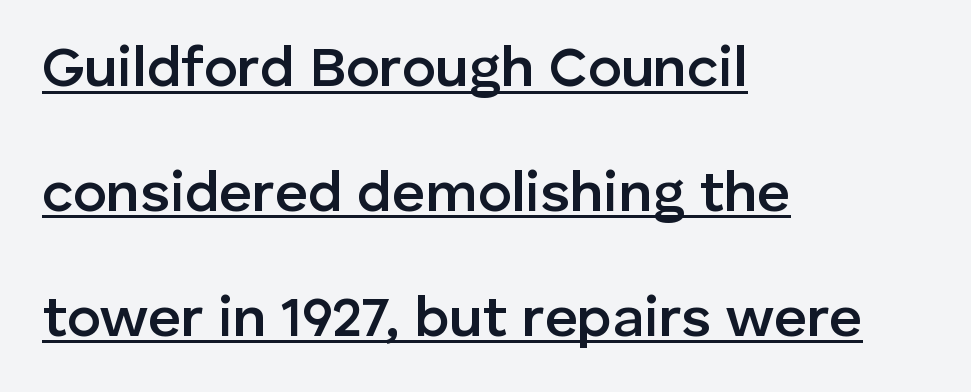
{"serif": "no", "italic": "no", "bold": "semi", "weight": "semibold", "width": "normal", "stroke_contrast": "low", "x_height": "medium", "monospaced": "no", "underline": "yes", "align": "left", "line_spacing": "loose", "line_spacing_ratio": 2.19, "letter_spacing": "normal", "letter_spacing_em": 0.0, "glyph_px": 57}
